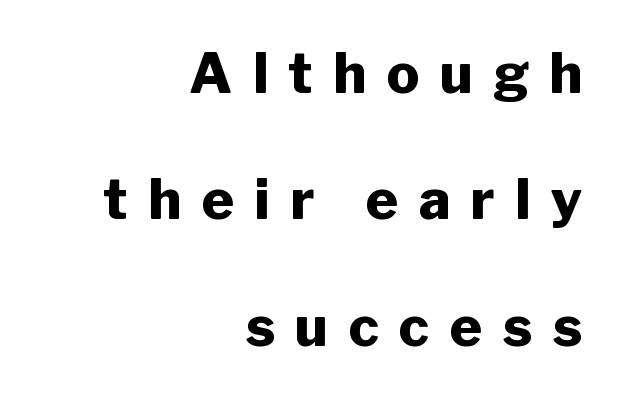
The glyphs in this specimen are sans serif. Line ends are locked; line starts wander. The designer dialed line spacing up above the default. Character widths vary here, with narrow letters taking less room than wide ones. Lines of text with bare space underneath.
